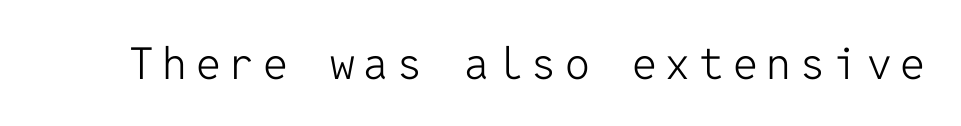
Q: Is the text bold? A: No.
Q: Is the text italic (slanted)? A: No, it is upright.
Q: Is the typeface a serif or a sans-serif typeface? A: Sans-serif.
Q: Is the text underlined? A: No.
Q: Is the spacing between letters normal or unusually wide? A: Unusually wide.
Q: Width (condensed, normal, or wide)? A: Normal.
Q: Stroke contrast? A: Low.
Q: x-height? A: Medium.
Q: Monospaced? A: Yes.
